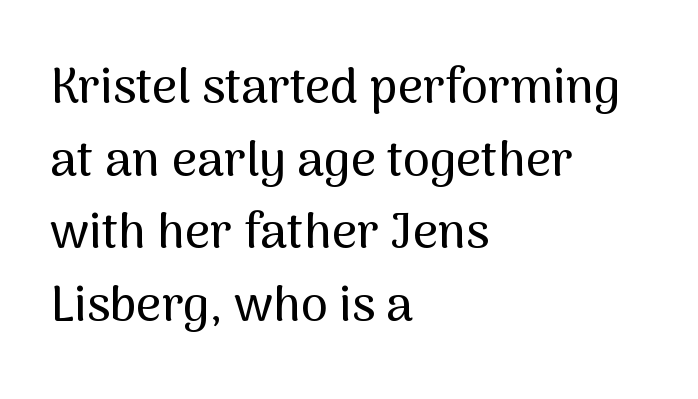
{"serif": "no", "italic": "no", "width": "normal", "stroke_contrast": "medium", "x_height": "medium", "monospaced": "no", "underline": "no", "align": "left", "line_spacing": "normal", "line_spacing_ratio": 1.48, "letter_spacing": "normal", "letter_spacing_em": 0.0, "glyph_px": 49}
